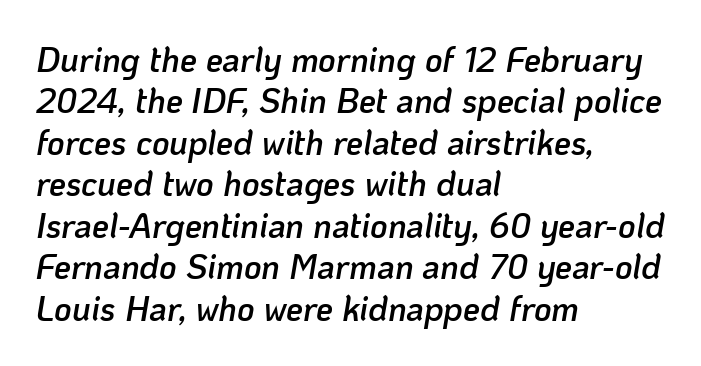
The image shows 34 px semibold type, italic (leaning right); set left-aligned, line spacing 1.22x, normal letter spacing, not underlined; low stroke contrast and a medium x-height.
